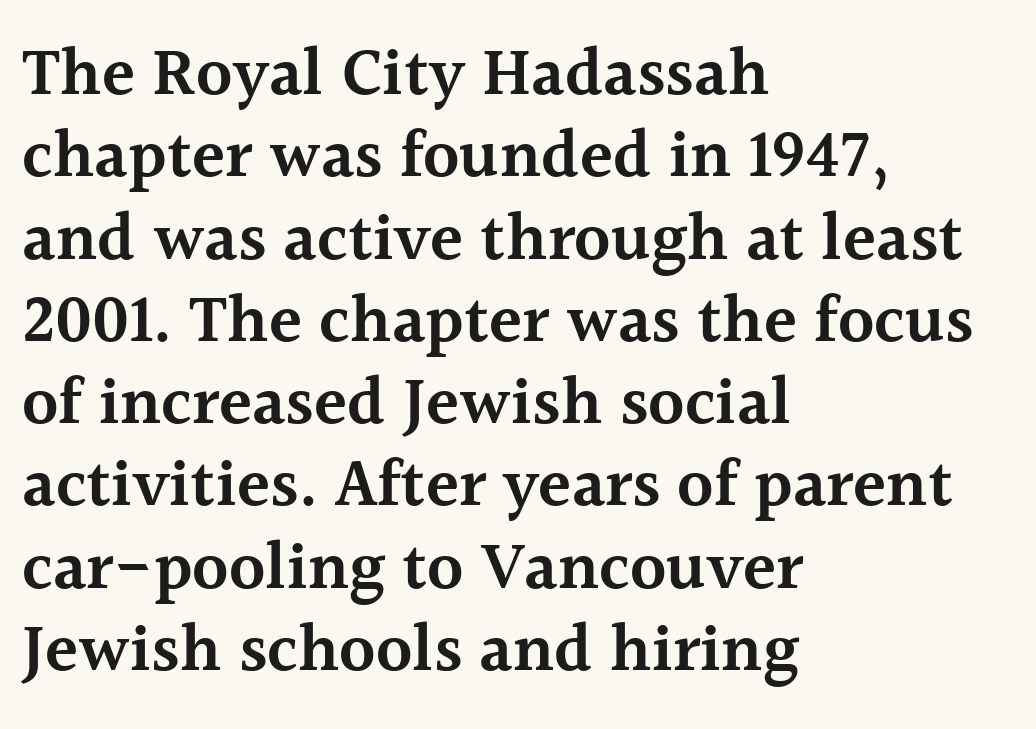
Q: Is the text bold? A: Semi-bold.
Q: Is the text italic (slanted)? A: No, it is upright.
Q: Is the typeface a serif or a sans-serif typeface? A: Serif.
Q: Is the text underlined? A: No.
Q: How is the paragraph aligned? A: Left-aligned.
Q: Is the spacing between letters normal or unusually wide? A: Normal.
Q: Width (condensed, normal, or wide)? A: Normal.
Q: x-height? A: Medium.
Q: Monospaced? A: No.
